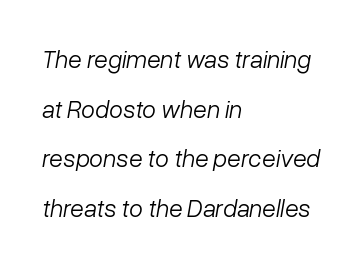
{"italic": "yes", "lean": "right", "slant_degrees": 10, "bold": "no", "underline": "no", "align": "left", "line_spacing": "loose", "line_spacing_ratio": 1.99, "letter_spacing": "normal", "letter_spacing_em": 0.0, "glyph_px": 25}
